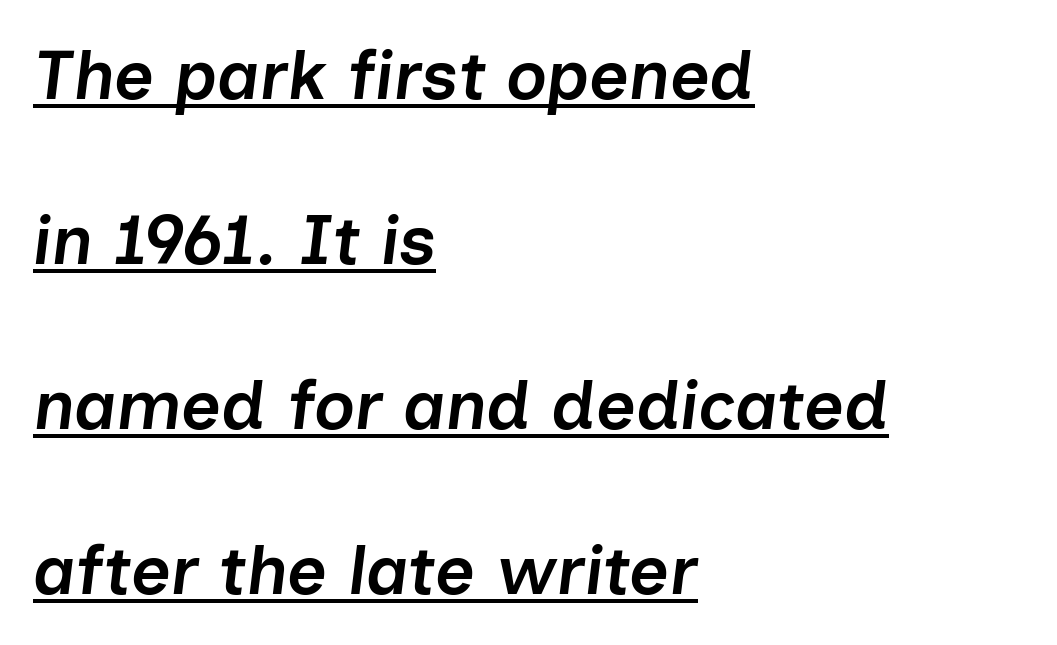
The image shows 69 px semibold type, italic (leaning right); set left-aligned, loose line spacing (2.39x), normal letter spacing, underlined; low stroke contrast and a medium x-height.
